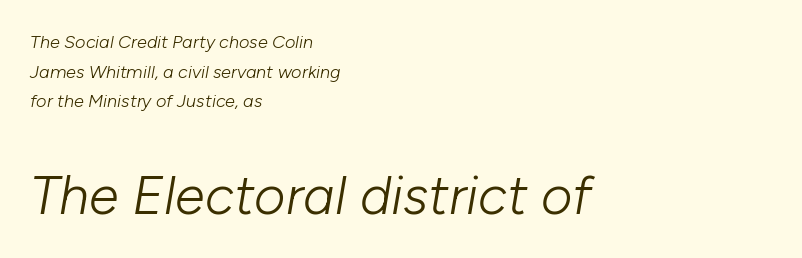
{"italic": "yes", "lean": "right", "slant_degrees": 10, "bold": "no", "weight": "light", "width": "normal", "stroke_contrast": "low", "x_height": "medium", "monospaced": "no", "underline": "no", "align": "left", "line_spacing": "normal", "line_spacing_ratio": 1.64, "letter_spacing": "normal", "letter_spacing_em": 0.0, "larger_block": "second", "size_ratio": 3.0, "glyph_px": 54}
